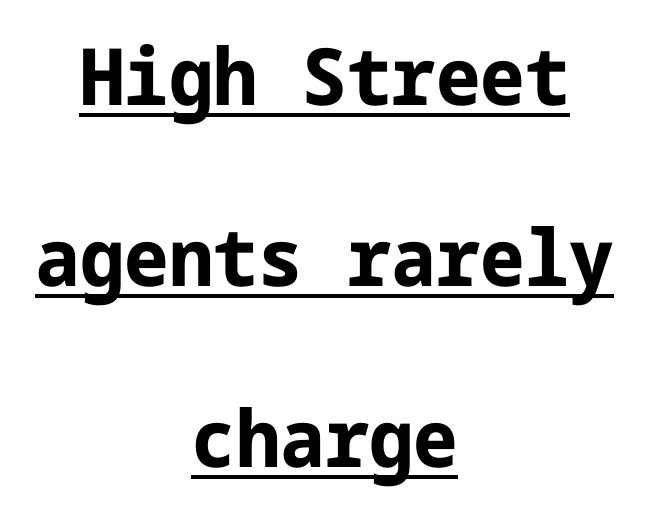
{"serif": "no", "italic": "no", "bold": "yes", "weight": "bold", "width": "normal", "stroke_contrast": "low", "x_height": "medium", "underline": "yes", "align": "center", "line_spacing": "loose", "line_spacing_ratio": 2.29, "letter_spacing": "normal", "letter_spacing_em": 0.0, "glyph_px": 79}
